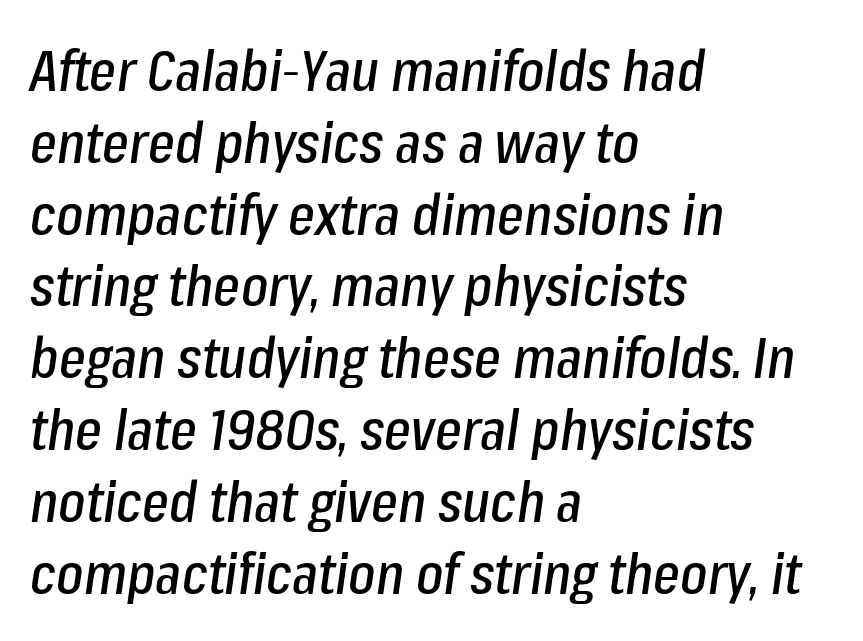
The image shows 57 px condensed type, italic (leaning right); set left-aligned, normal line spacing (1.26x), normal letter spacing, not underlined; low stroke contrast and a medium x-height.
